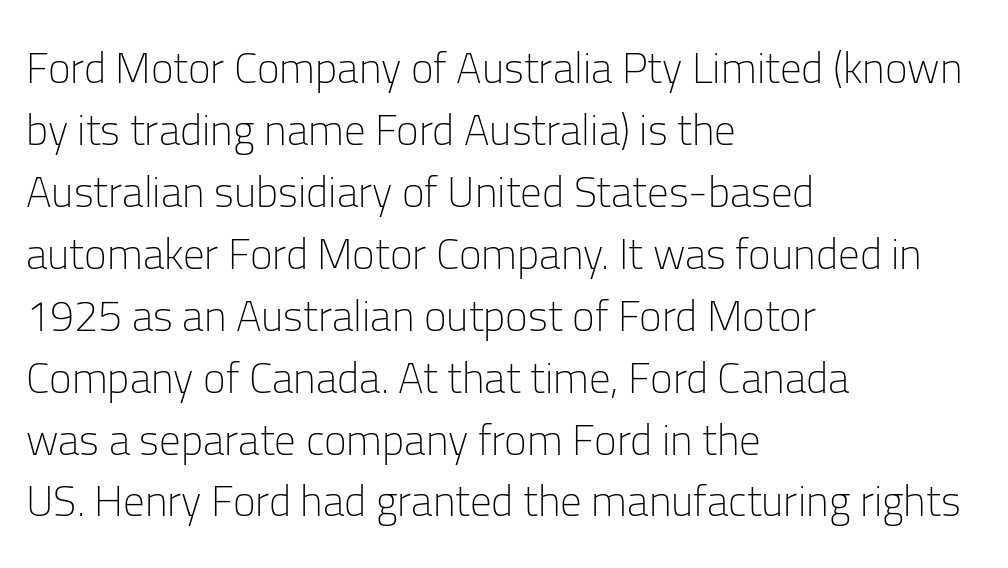
{"serif": "no", "italic": "no", "bold": "no", "weight": "light", "width": "normal", "stroke_contrast": "low", "x_height": "medium", "monospaced": "no", "underline": "no", "align": "left", "line_spacing": "normal", "line_spacing_ratio": 1.44, "letter_spacing": "normal", "letter_spacing_em": 0.0, "glyph_px": 43}
